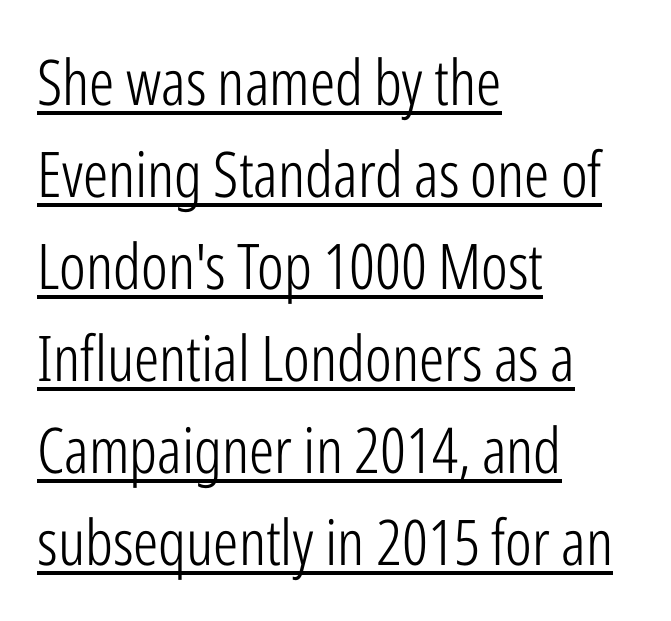
Q: Is the text bold? A: No.
Q: Is the text italic (slanted)? A: No, it is upright.
Q: Is the typeface a serif or a sans-serif typeface? A: Sans-serif.
Q: Is the text underlined? A: Yes.
Q: How is the paragraph aligned? A: Left-aligned.
Q: Is the spacing between letters normal or unusually wide? A: Normal.
Q: Is the spacing between lines tight, normal or loose? A: Normal.
Q: Width (condensed, normal, or wide)? A: Condensed.
Q: Stroke contrast? A: Low.
Q: x-height? A: Medium.
Q: Monospaced? A: No.
